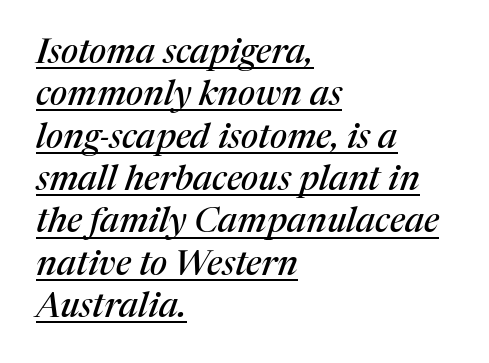
Q: Is the text italic (slanted)? A: Yes, it leans right by about 17 degrees.
Q: Is the typeface a serif or a sans-serif typeface? A: Serif.
Q: Is the text underlined? A: Yes.
Q: How is the paragraph aligned? A: Left-aligned.
Q: Is the spacing between letters normal or unusually wide? A: Normal.
Q: Width (condensed, normal, or wide)? A: Normal.
Q: Stroke contrast? A: Medium.
Q: x-height? A: Medium.
Q: Monospaced? A: No.
